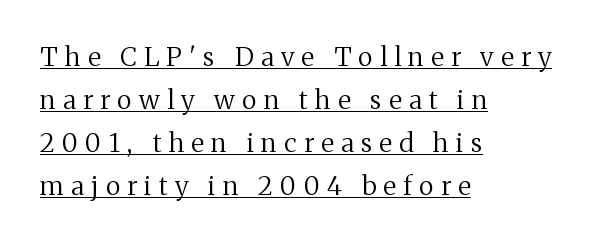
The image shows 26 px text type, upright; set left-aligned, normal line spacing (1.65x), unusually wide letter spacing (+0.28 em), underlined.
